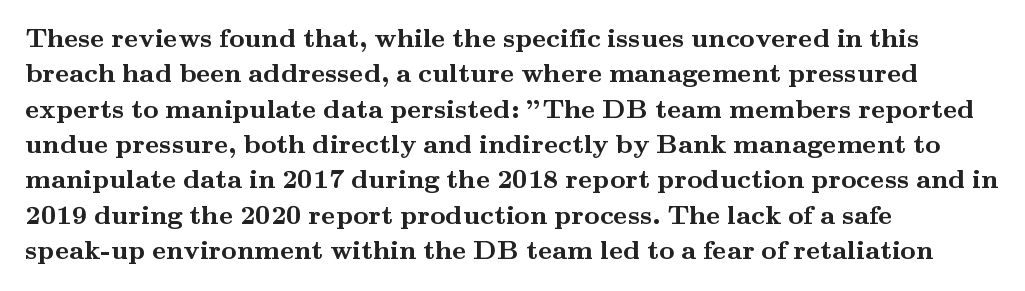
The image shows 27 px bold type, upright; set left-aligned, normal line spacing (1.31x), normal letter spacing, not underlined.
